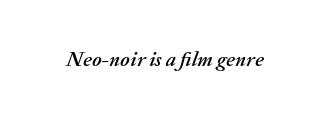
{"italic": "yes", "lean": "right", "slant_degrees": 20, "underline": "no", "letter_spacing": "normal", "letter_spacing_em": 0.0, "glyph_px": 21}
